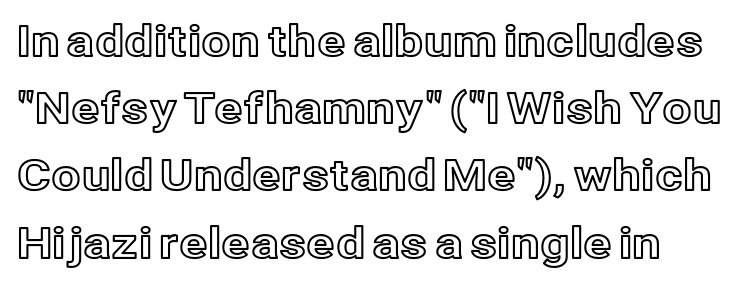
Q: Is the text italic (slanted)? A: No, it is upright.
Q: Is the text underlined? A: No.
Q: Is the spacing between letters normal or unusually wide? A: Normal.
Q: Is the spacing between lines tight, normal or loose? A: Normal.
Q: Width (condensed, normal, or wide)? A: Normal.
Q: x-height? A: Medium.
Q: Monospaced? A: No.
